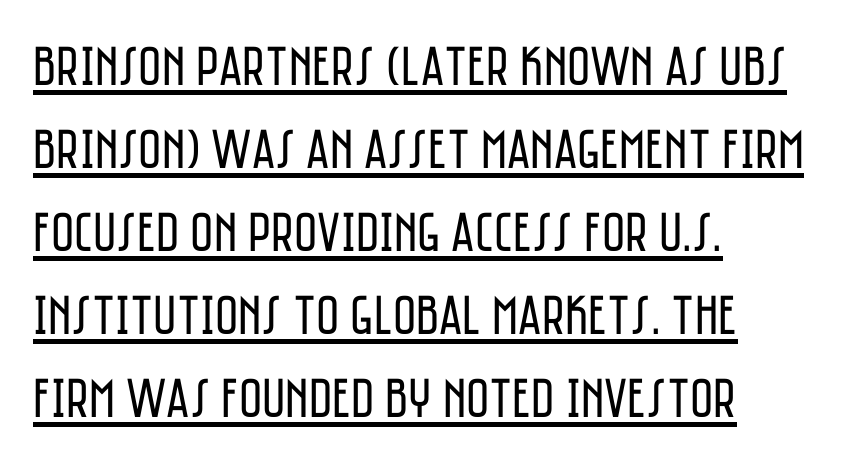
Q: Is the text bold? A: No.
Q: Is the text italic (slanted)? A: No, it is upright.
Q: Is the typeface a serif or a sans-serif typeface? A: Sans-serif.
Q: Is the text underlined? A: Yes.
Q: How is the paragraph aligned? A: Left-aligned.
Q: Is the spacing between letters normal or unusually wide? A: Normal.
Q: Is the spacing between lines tight, normal or loose? A: Normal.
Q: Width (condensed, normal, or wide)? A: Condensed.
Q: Stroke contrast? A: Low.
Q: x-height? A: Large.
Q: Monospaced? A: No.
